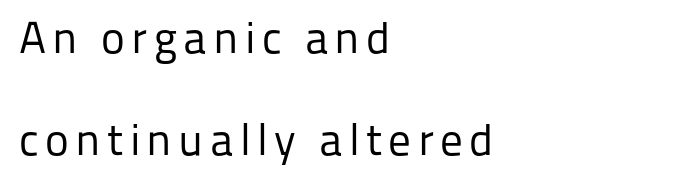
{"serif": "no", "italic": "no", "bold": "no", "weight": "regular", "width": "normal", "stroke_contrast": "low", "x_height": "medium", "monospaced": "no", "underline": "no", "align": "left", "line_spacing": "loose", "line_spacing_ratio": 2.26, "glyph_px": 45}
